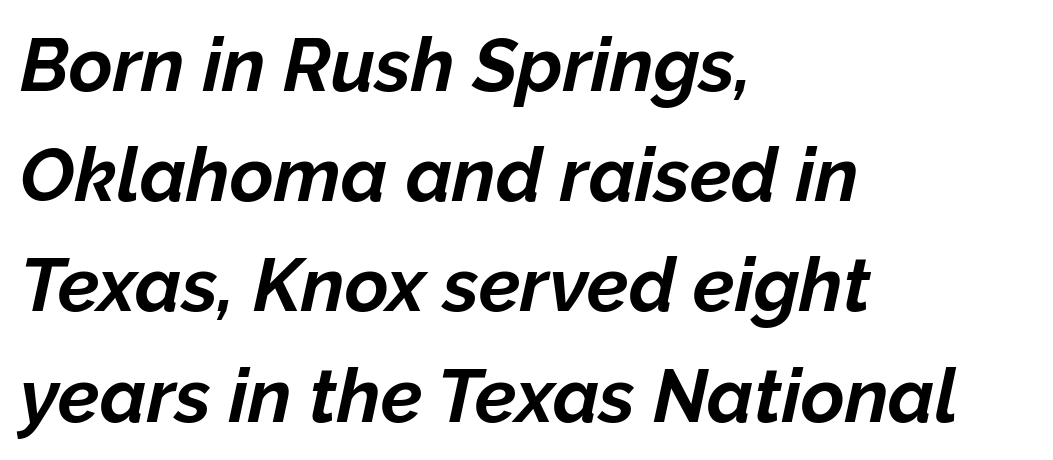
{"italic": "yes", "lean": "right", "slant_degrees": 12, "bold": "yes", "weight": "bold", "width": "normal", "stroke_contrast": "low", "x_height": "medium", "monospaced": "no", "underline": "no", "align": "left", "line_spacing": "normal", "line_spacing_ratio": 1.47, "letter_spacing": "normal", "letter_spacing_em": 0.0, "glyph_px": 75}
